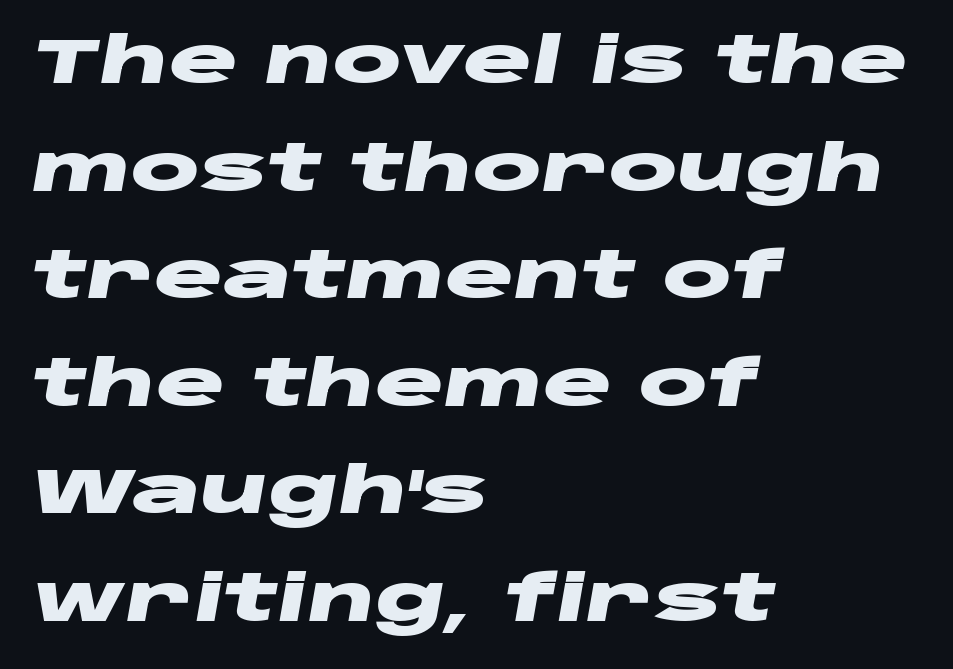
The image shows 64 px heavy, wide type, italic (leaning right); set left-aligned, normal line spacing (1.68x), normal letter spacing, not underlined; low stroke contrast and a large x-height.
